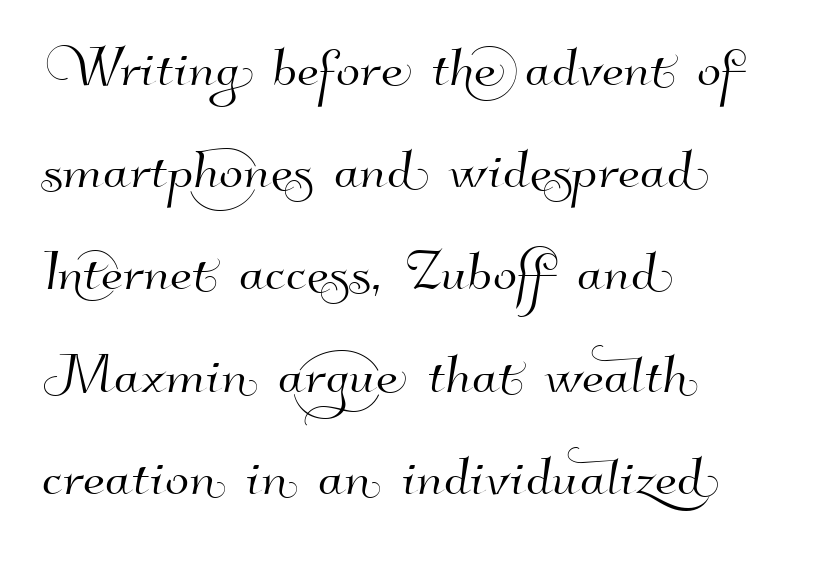
Q: Is the typeface a serif or a sans-serif typeface? A: Sans-serif.
Q: Is the text underlined? A: No.
Q: How is the paragraph aligned? A: Left-aligned.
Q: Is the spacing between letters normal or unusually wide? A: Normal.
Q: Is the spacing between lines tight, normal or loose? A: Normal.
Q: Width (condensed, normal, or wide)? A: Normal.
Q: Stroke contrast? A: High.
Q: x-height? A: Small.
Q: Monospaced? A: No.
